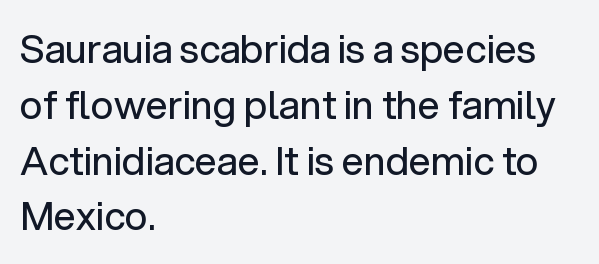
Is the letter spacing exaggerated? No — it looks like the ordinary default. The text block is weighted toward the left margin, trailing off unevenly rightward. Typographically, this falls in the sans-serif category. In terms of posture, this sample is upright.
